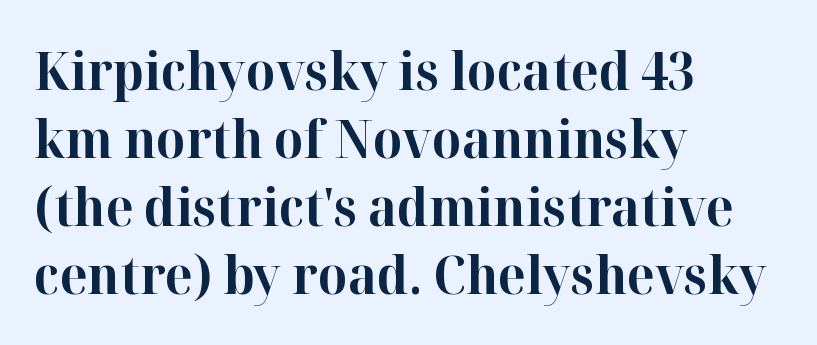
The image shows 52 px bold serif type, upright; set left-aligned, normal line spacing (1.31x), normal letter spacing, not underlined; high stroke contrast and a medium x-height.
